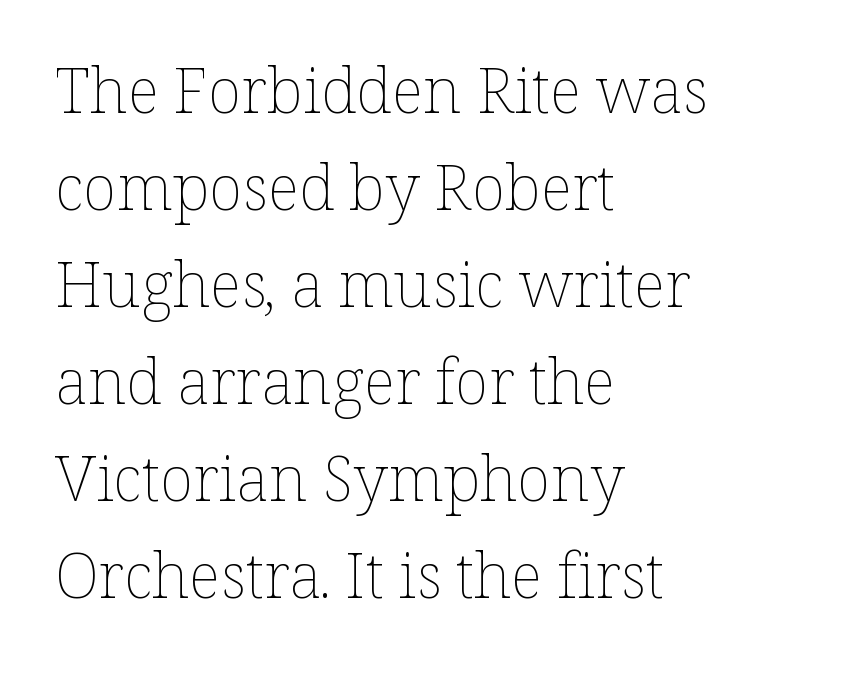
A typesetter would call this leading conventional body-copy spacing. The letters sit at their default tracking, neither squeezed nor spread. Rendered with straight, roman letterforms. This rendering uses left alignment, leaving the right contour irregular.
